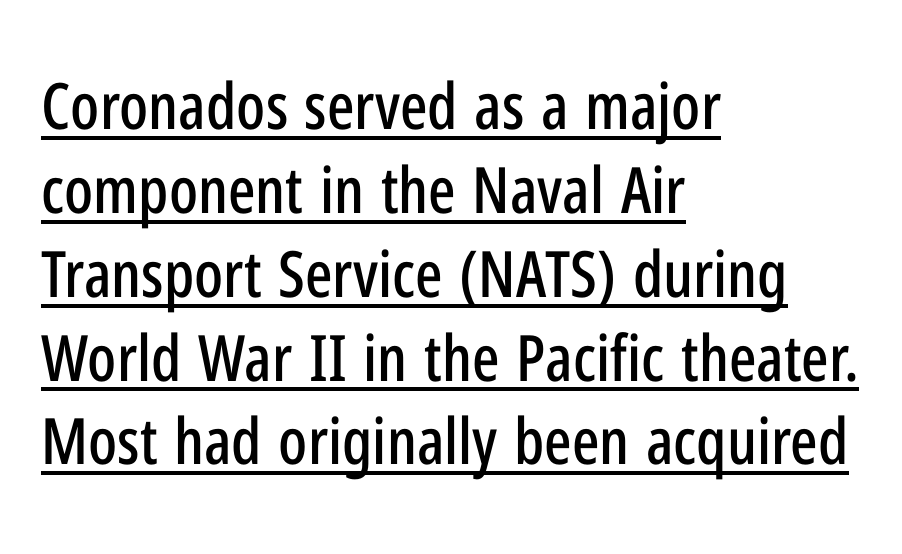
One-word summary of the alignment: left. Baseline-to-baseline distance is the conventional proportion of letter height. Are there feet on the stems? There aren't — it's a sans. The lettering is marked with a stroke running underneath it.
